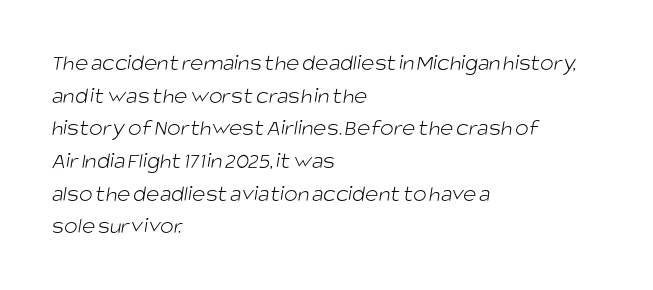
The image shows 23 px text type; set left-aligned, normal line spacing (1.42x), normal letter spacing, not underlined.
